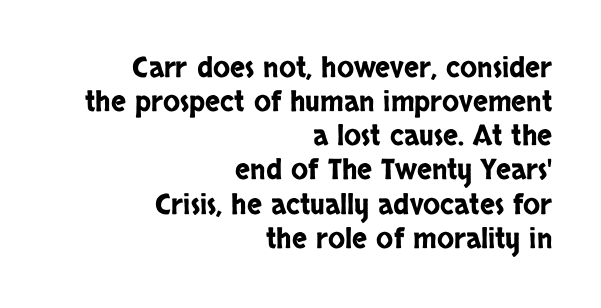
The image shows 28 px condensed sans-serif type, upright; set right-aligned, line spacing 1.22x, normal letter spacing, not underlined; low stroke contrast and a large x-height.
